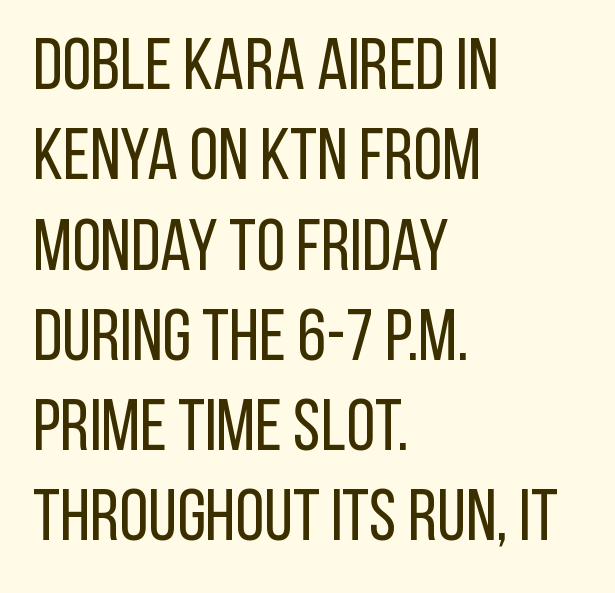
The specimen omits any rule beneath the text block's lines. Nope, no serifs anywhere on these letters. Looks like regular typesetting: each glyph gets only the width it needs. Compared with typical body copy, the letter spacing here is the same. Short and long lines alike share a common starting point at left. The typography opts for an upright posture over an oblique one.
